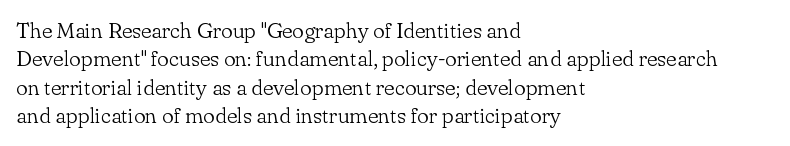
{"italic": "no", "bold": "no", "underline": "no", "align": "left", "line_spacing": "normal", "line_spacing_ratio": 1.29, "letter_spacing": "normal", "letter_spacing_em": 0.0, "glyph_px": 22}
